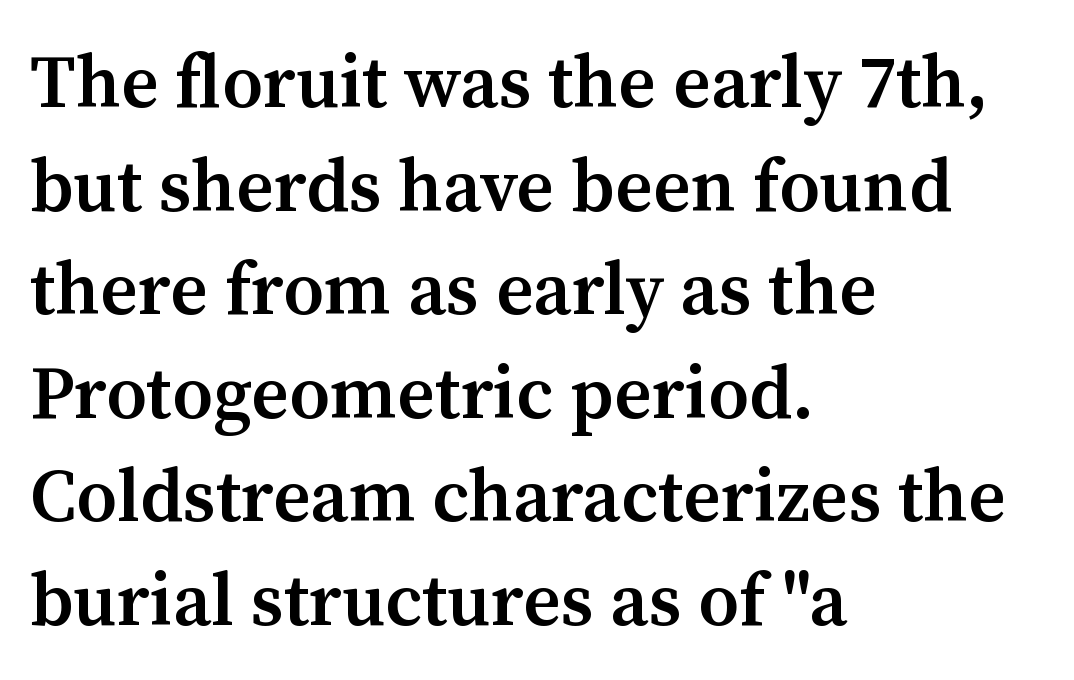
Q: Is the text bold? A: Semi-bold.
Q: Is the text italic (slanted)? A: No, it is upright.
Q: Is the typeface a serif or a sans-serif typeface? A: Serif.
Q: Is the text underlined? A: No.
Q: How is the paragraph aligned? A: Left-aligned.
Q: Is the spacing between letters normal or unusually wide? A: Normal.
Q: Is the spacing between lines tight, normal or loose? A: Normal.
Q: Width (condensed, normal, or wide)? A: Normal.
Q: Stroke contrast? A: Medium.
Q: x-height? A: Medium.
Q: Monospaced? A: No.
